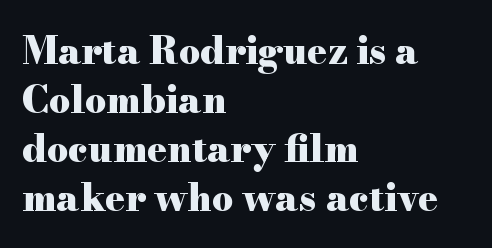
{"serif": "yes", "italic": "no", "bold": "yes", "weight": "heavy", "width": "wide", "stroke_contrast": "high", "x_height": "small", "monospaced": "no", "underline": "no", "align": "left", "line_spacing": "normal", "line_spacing_ratio": 1.32, "letter_spacing": "normal", "letter_spacing_em": 0.0, "glyph_px": 37}
